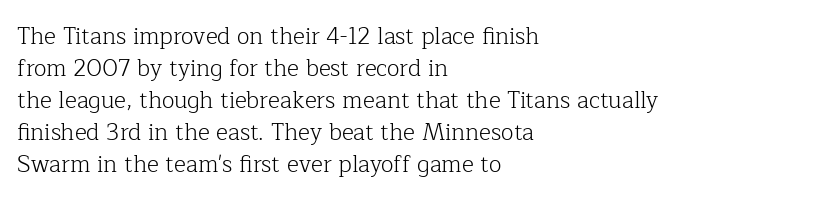
Caption: standard tracking, unaltered. Does the leading feel generous? No, just average. The lines are quadded left. Check the space under the baseline: it is left empty.
